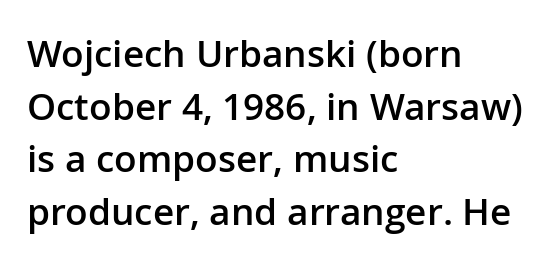
Left-aligned paragraph, ragged on the right. I'd call this a sans setting — the letters go barefoot. Compared with typical paragraphs, the rows here are spaced about the same. Underline: absent. I'd describe the lettering as semibold — firm but not a full bold. Designer's note — italics off, roman on.
